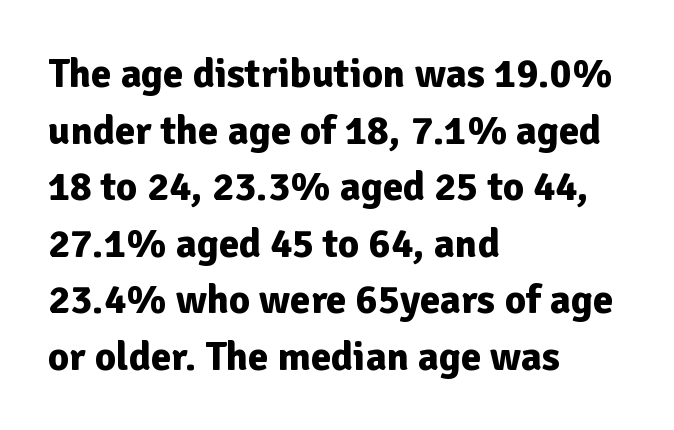
The image shows 41 px bold sans-serif type, upright; set left-aligned, normal line spacing (1.38x), normal letter spacing, not underlined; low stroke contrast and a medium x-height.
